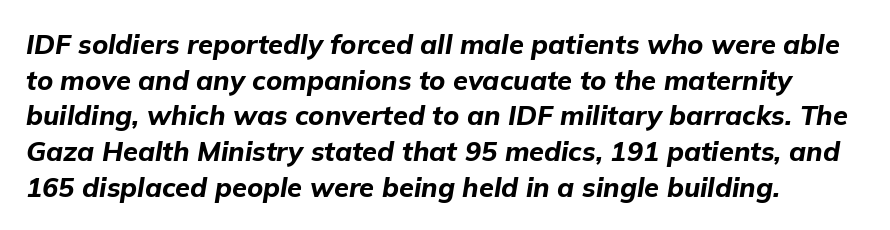
Horizontally, the lines are justified to the leading edge only. The specimen omits any rule beneath the text block's lines. Glyph-to-glyph distance matches everyday printed text. These lines were composed using italics.
